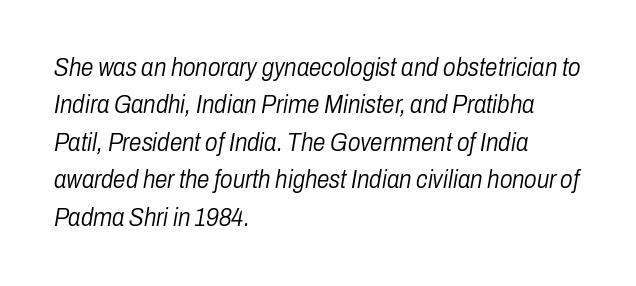
{"italic": "yes", "lean": "right", "slant_degrees": 10, "bold": "no", "underline": "no", "align": "left", "line_spacing": "normal", "line_spacing_ratio": 1.5, "letter_spacing": "normal", "letter_spacing_em": 0.0, "glyph_px": 25}
